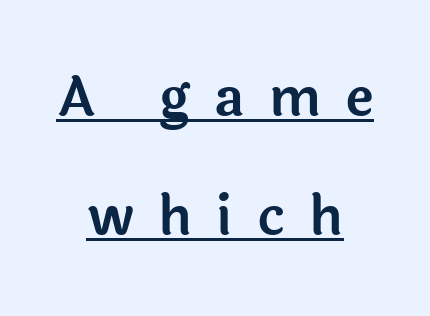
The image shows 55 px sans-serif type, upright; set centered, loose line spacing (2.17x), unusually wide letter spacing (+0.44 em), underlined; a medium x-height.
